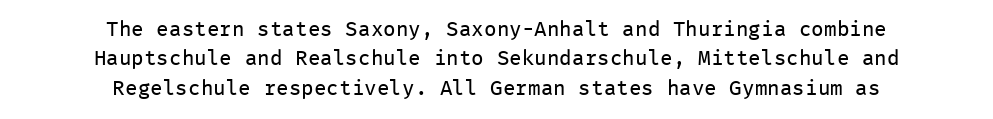
Bold? No — there's no thickening of the strokes. Words float on clear page, feet unadorned. The tracking reads as untouched default to a designer's eye. The letters stand upright; this is a roman face. Interline gaps are of average width in this sample. Reading down the block, each line starts at a different indent, mirrored at its end.
